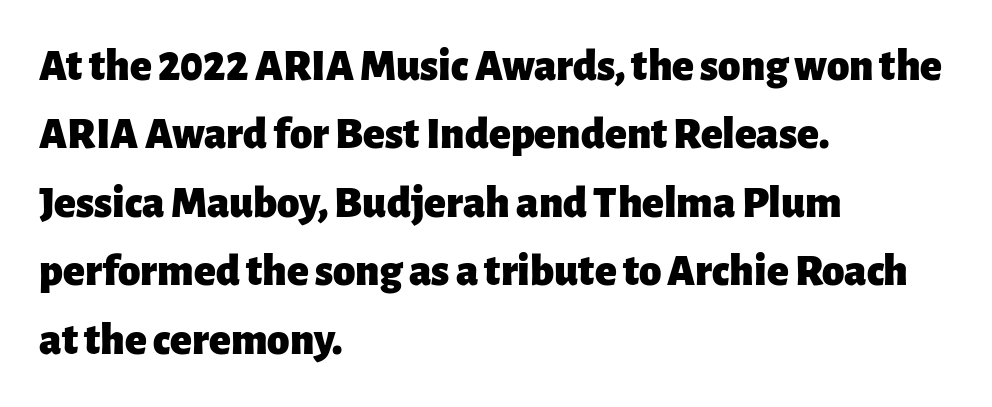
{"serif": "no", "italic": "no", "bold": "yes", "weight": "heavy", "width": "normal", "stroke_contrast": "low", "x_height": "medium", "monospaced": "no", "underline": "no", "align": "left", "line_spacing": "normal", "line_spacing_ratio": 1.52, "letter_spacing": "normal", "letter_spacing_em": 0.0, "glyph_px": 45}
